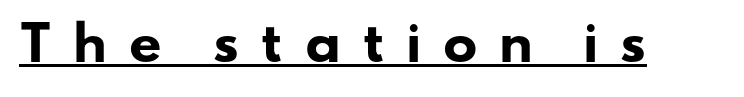
The rendering uses natural spacing where letterforms have individual widths. In terms of weight, the rendering is a true, heavy bold. Substantial extra tracking has been applied to these lines. This rendering employs a face without finishing strokes, i.e., a sans-serif. The string is rendered with underlining switched on.
